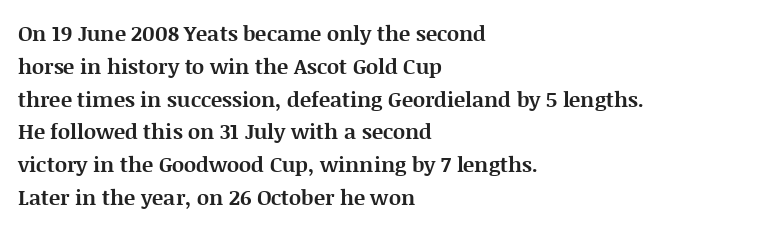
{"italic": "no", "bold": "yes", "underline": "no", "align": "left", "line_spacing": "normal", "line_spacing_ratio": 1.56, "letter_spacing": "normal", "letter_spacing_em": 0.0, "glyph_px": 21}
